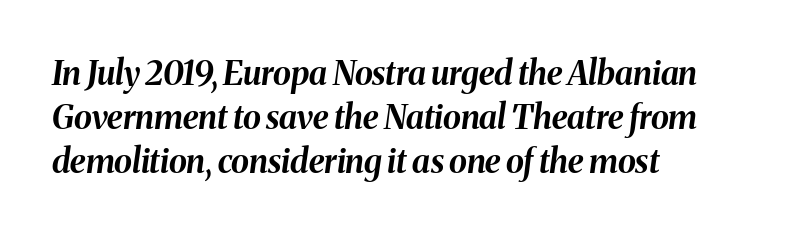
The image shows 33 px bold type, italic (leaning right); set left-aligned, normal line spacing (1.33x), normal letter spacing, not underlined; medium stroke contrast and a medium x-height.
